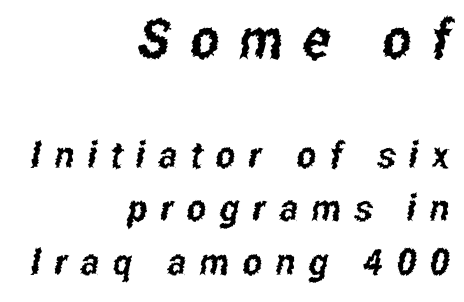
The image shows 55 px condensed sans-serif type; set right-aligned, normal line spacing (1.45x), unusually wide letter spacing (+0.36 em), not underlined; the first (top) block is 1.49x larger; low stroke contrast and a medium x-height.
